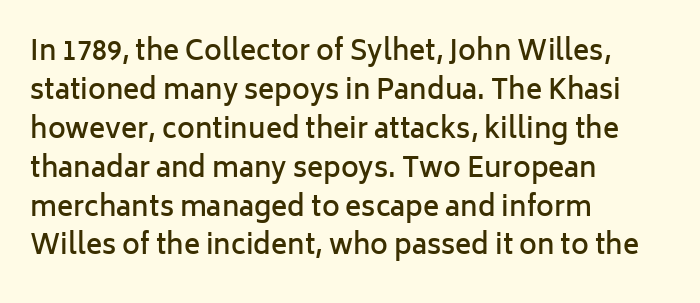
The image shows 27 px text type, upright; set left-aligned, normal line spacing (1.44x), normal letter spacing, not underlined.
